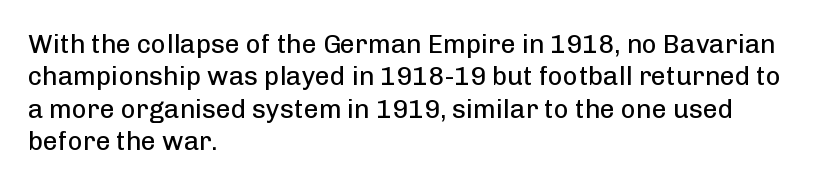
Q: Is the text bold? A: No.
Q: Is the text italic (slanted)? A: No, it is upright.
Q: Is the text underlined? A: No.
Q: How is the paragraph aligned? A: Left-aligned.
Q: Is the spacing between letters normal or unusually wide? A: Normal.
Q: Is the spacing between lines tight, normal or loose? A: Normal.
